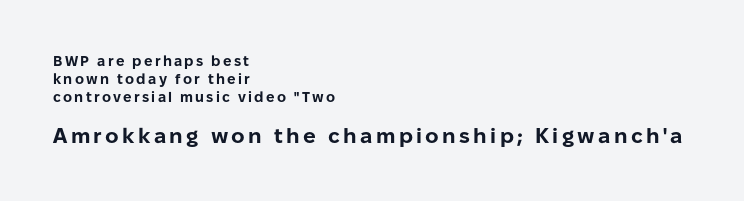
The image shows 21 px bold type, upright; set left-aligned, normal line spacing (1.3x), not underlined; the second (bottom) block is 1.5x larger.
